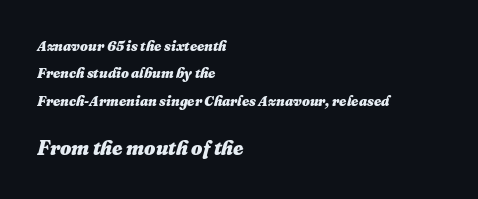
Q: Is the text bold? A: Yes.
Q: Is the text italic (slanted)? A: Yes, it leans right by about 16 degrees.
Q: Is the text underlined? A: No.
Q: How is the paragraph aligned? A: Left-aligned.
Q: Is the spacing between letters normal or unusually wide? A: Normal.
Q: Is the spacing between lines tight, normal or loose? A: Loose.
Q: Which block of text is set in a larger size, the first (top) or the second (bottom)? A: The second (bottom) one.
